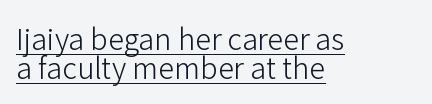
In CSS terms this would be text-align: left. Does the type have serifs? No, each stem ends abruptly. Compared with undecorated copy, this sample adds a rule below the words. Does the lettering tilt? It doesn't — this is upright. This sample has the flowing, uneven cadence of proportional lettering.
